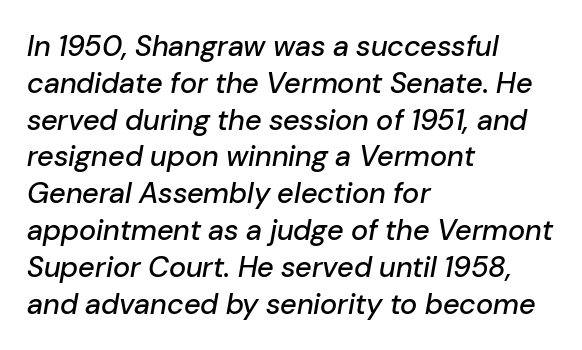
Default kerning and tracking; the words read as compact shapes. The compositor pushed each line to the left boundary. Slant detected: the letters are inclined. Character widths vary here, with narrow letters taking less room than wide ones.
